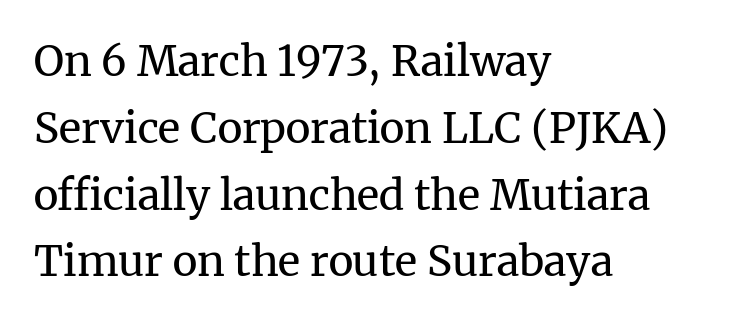
The image shows 42 px regular-weight serif type, upright; set left-aligned, normal line spacing (1.59x), normal letter spacing, not underlined; medium stroke contrast and a medium x-height.
